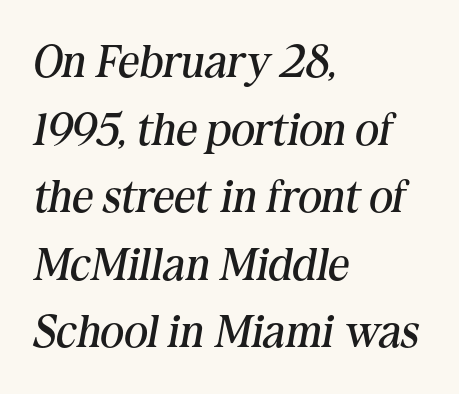
{"serif": "yes", "italic": "yes", "lean": "right", "slant_degrees": 10, "bold": "no", "weight": "regular", "width": "normal", "stroke_contrast": "medium", "x_height": "medium", "monospaced": "no", "underline": "no", "align": "left", "line_spacing": "normal", "line_spacing_ratio": 1.47, "letter_spacing": "normal", "letter_spacing_em": 0.0, "glyph_px": 46}
